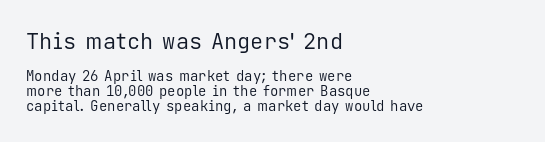
The setting favours the left margin, as ordinary paragraphs usually do. Is there any slant? The stems are plumb. The face used here is rendered with its standard letterfit. Descenders hang freely into open space.
